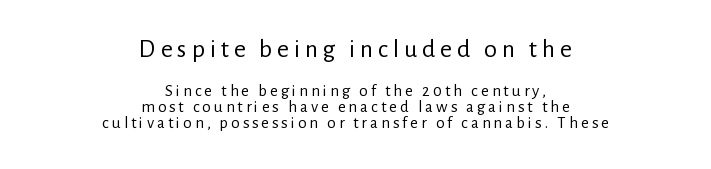
Q: Is the text bold? A: No.
Q: Is the text italic (slanted)? A: No, it is upright.
Q: Is the text underlined? A: No.
Q: How is the paragraph aligned? A: Centered.
Q: Is the spacing between lines tight, normal or loose? A: Tight.
Q: Which block of text is set in a larger size, the first (top) or the second (bottom)? A: The first (top) one.
